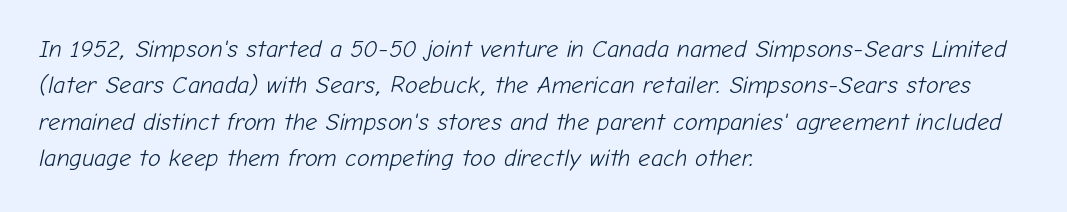
Left-aligned paragraph, ragged on the right. Vertically, the passage feels balanced, rows spaced as you'd expect. Is the stroke heavy? The answer is a plain regular-or-lighter. Descenders hang freely into open space. The typography opts for an oblique posture over an upright one. The letterforms sit shoulder to shoulder at normal distance.
